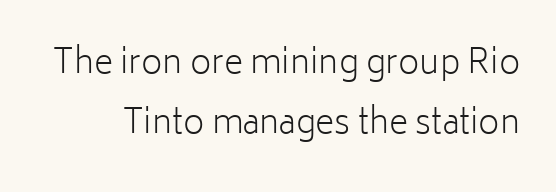
Is this a fixed-width face? No — the glyphs have proportional, varying widths. Heft: none added — not bold. Upright lettering throughout. Grotesque or geometric, the face here clearly has no serifs.
